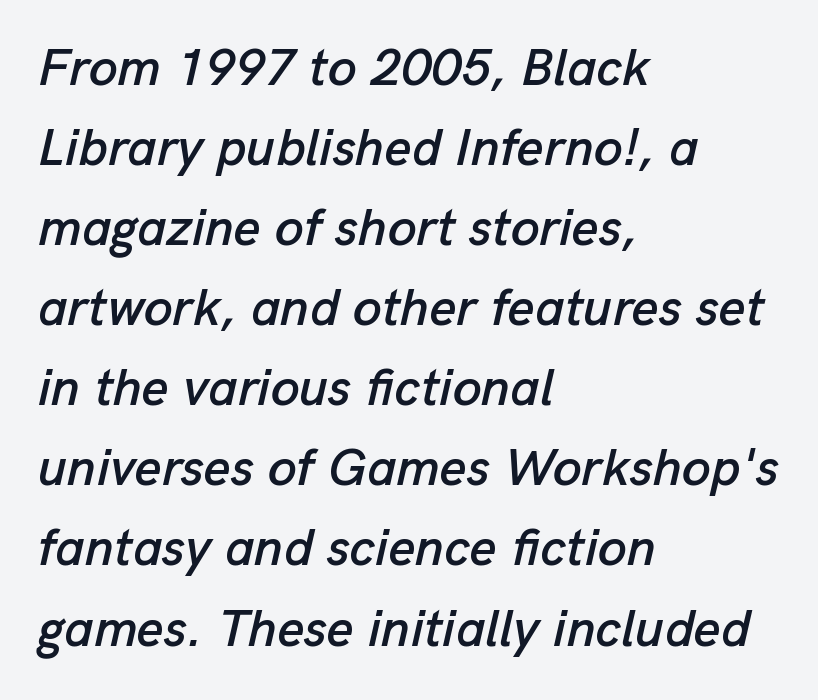
{"italic": "yes", "lean": "right", "slant_degrees": 13, "width": "normal", "stroke_contrast": "low", "x_height": "medium", "monospaced": "no", "underline": "no", "align": "left", "line_spacing": "normal", "line_spacing_ratio": 1.54, "letter_spacing": "normal", "letter_spacing_em": 0.0, "glyph_px": 52}
